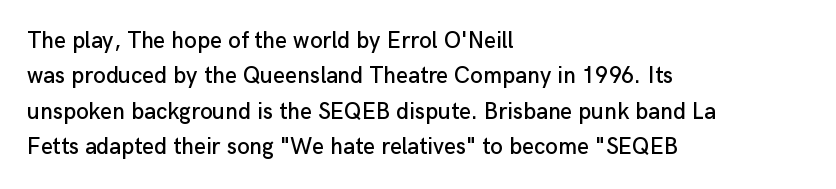
{"italic": "no", "underline": "no", "align": "left", "line_spacing": "normal", "line_spacing_ratio": 1.54, "letter_spacing": "normal", "letter_spacing_em": 0.0, "glyph_px": 23}
